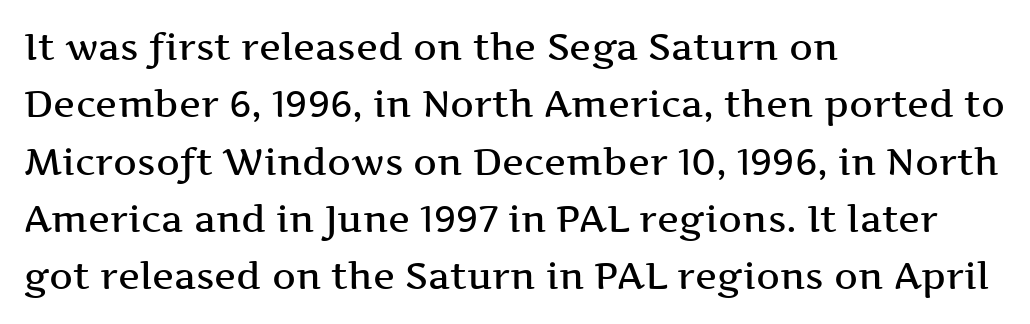
Look at the stroke-to-counter ratio: somewhat heavy, a semibold. The axis of the letterforms is exactly vertical. This sample is left-justified, so line endings fall wherever the words run out. This is serif lettering, the kind often seen in printed books. Descenders are the only things crossing below the line.
